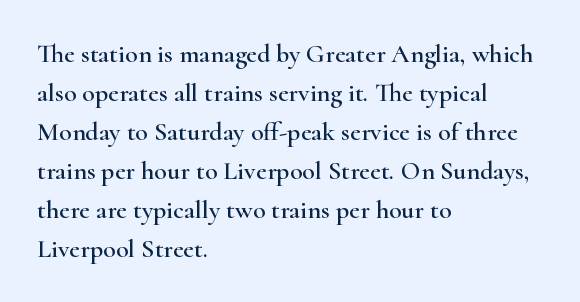
The compositor pushed each line to the left boundary. Every stem runs plumb, perpendicular to the baseline. This sample keeps an unexceptional amount of space between lines. Here the glyphs are tracked normally, forming tight word shapes. Descender tails drop into unmarked territory.
